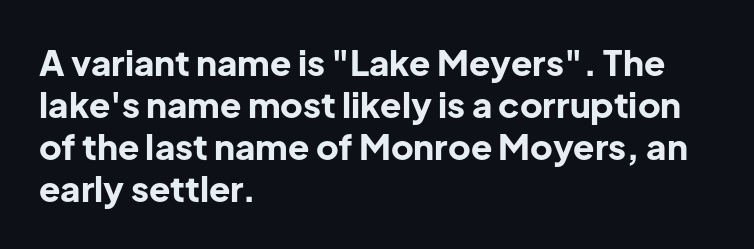
{"serif": "no", "italic": "no", "bold": "yes", "weight": "bold", "width": "normal", "stroke_contrast": "low", "x_height": "medium", "monospaced": "no", "underline": "no", "align": "left", "line_spacing_ratio": 1.2, "letter_spacing": "normal", "letter_spacing_em": 0.0, "glyph_px": 35}
